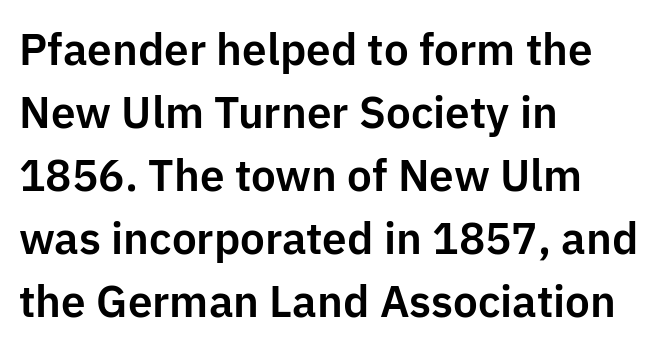
Q: Is the text italic (slanted)? A: No, it is upright.
Q: Is the typeface a serif or a sans-serif typeface? A: Sans-serif.
Q: Is the text underlined? A: No.
Q: How is the paragraph aligned? A: Left-aligned.
Q: Is the spacing between letters normal or unusually wide? A: Normal.
Q: Is the spacing between lines tight, normal or loose? A: Normal.
Q: Width (condensed, normal, or wide)? A: Normal.
Q: Stroke contrast? A: Low.
Q: x-height? A: Medium.
Q: Monospaced? A: No.
